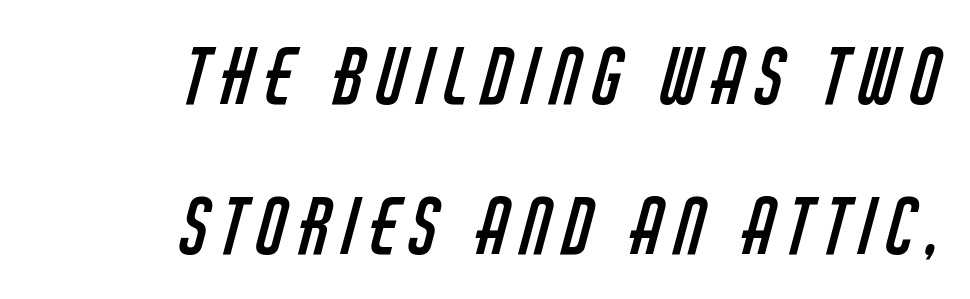
The image shows 76 px regular-weight, condensed sans-serif type; set right-aligned, loose line spacing (1.98x), not underlined; low stroke contrast and a large x-height.
